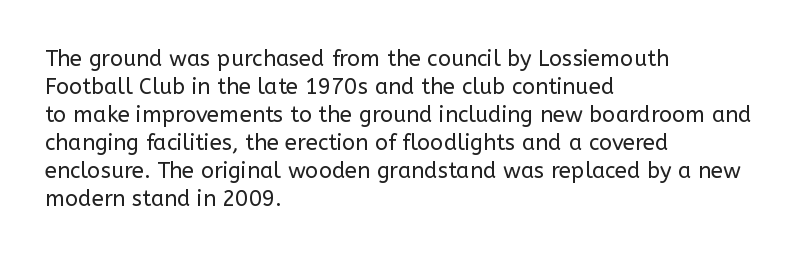
Q: Is the text bold? A: No.
Q: Is the text italic (slanted)? A: No, it is upright.
Q: Is the text underlined? A: No.
Q: How is the paragraph aligned? A: Left-aligned.
Q: Is the spacing between letters normal or unusually wide? A: Normal.
Q: Is the spacing between lines tight, normal or loose? A: Normal.
